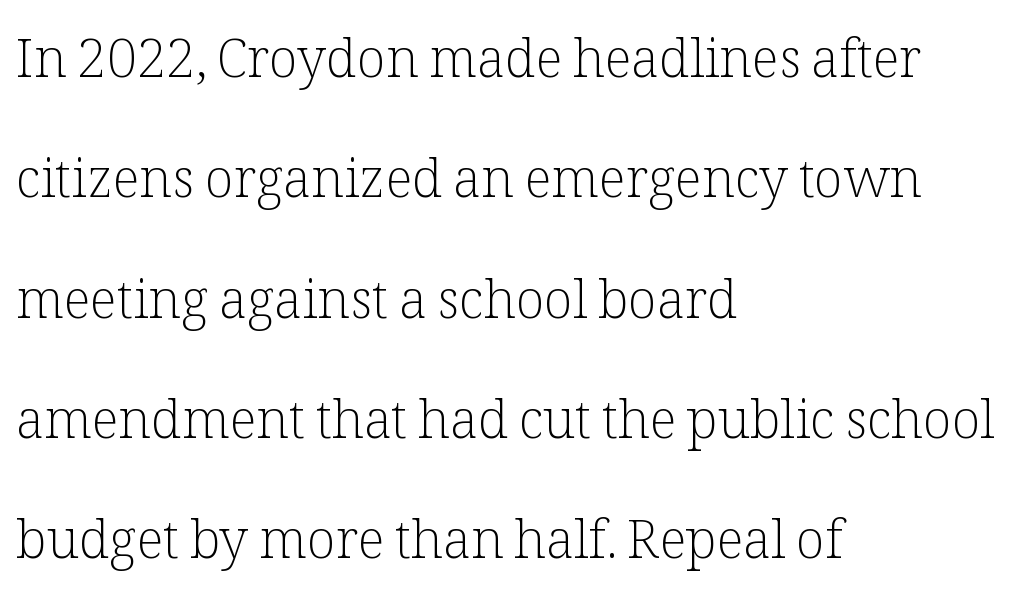
Is this a fixed-width face? No — the glyphs have proportional, varying widths. If you drew a line through each stem, it would be perfectly vertical. Teacher's note: observe the even left margin — that is flush-left alignment. The baseline area is clear. The leading is generous, giving the passage an open texture.
